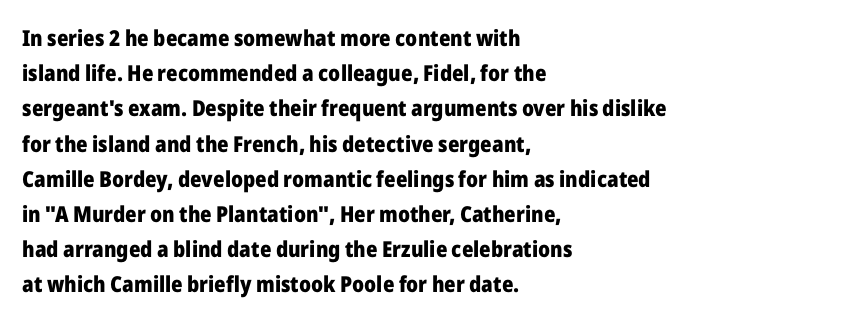
Q: Is the text bold? A: Yes.
Q: Is the text italic (slanted)? A: No, it is upright.
Q: Is the text underlined? A: No.
Q: How is the paragraph aligned? A: Left-aligned.
Q: Is the spacing between letters normal or unusually wide? A: Normal.
Q: Is the spacing between lines tight, normal or loose? A: Normal.
